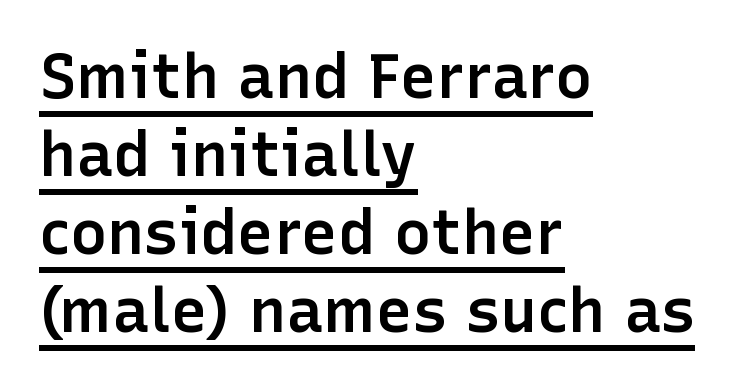
Inter-character spacing is left at the font's built-in metrics. Does a line run under the words? Yes, clearly. Spacing verdict: proportional, widths tailored to each character. In CSS terms this would be text-align: left.
